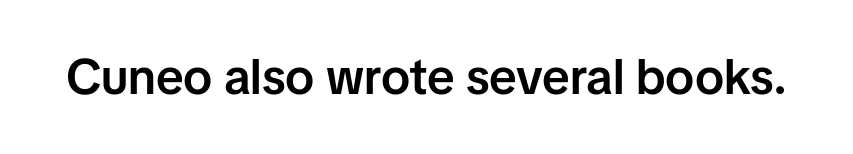
Q: Is the text bold? A: Semi-bold.
Q: Is the text italic (slanted)? A: No, it is upright.
Q: Is the typeface a serif or a sans-serif typeface? A: Sans-serif.
Q: Is the text underlined? A: No.
Q: Is the spacing between letters normal or unusually wide? A: Normal.
Q: Width (condensed, normal, or wide)? A: Normal.
Q: Stroke contrast? A: Low.
Q: x-height? A: Medium.
Q: Monospaced? A: No.
